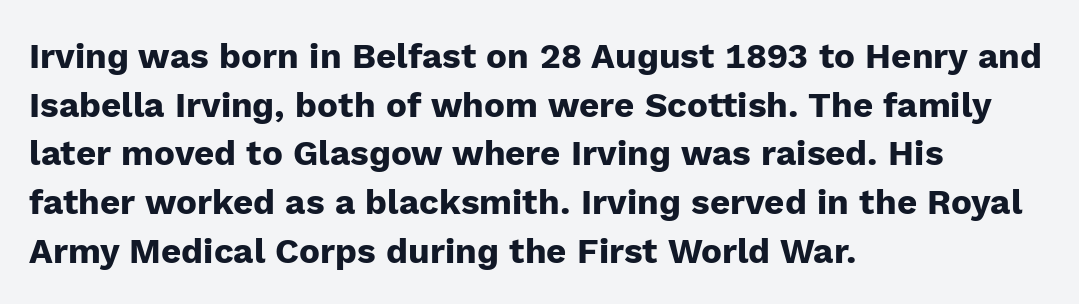
The passage shown stacks its lines at a standard gap. A typesetter would call this proportional, since set widths differ per character. Typesetter's note: full bold, strokes at maximum text heaviness. All the whitespace from short lines collects on the right.
